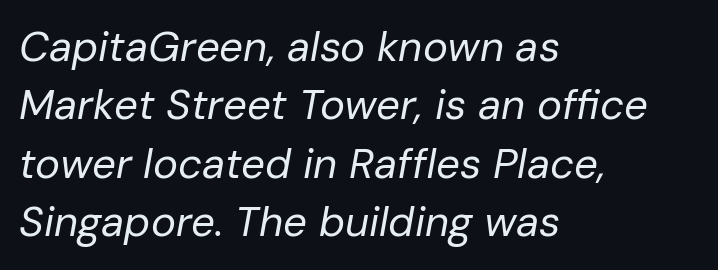
Q: Is the text bold? A: No.
Q: Is the text italic (slanted)? A: Yes, it leans right by about 10 degrees.
Q: Is the text underlined? A: No.
Q: How is the paragraph aligned? A: Left-aligned.
Q: Is the spacing between letters normal or unusually wide? A: Normal.
Q: Is the spacing between lines tight, normal or loose? A: Normal.
Q: Width (condensed, normal, or wide)? A: Normal.
Q: Stroke contrast? A: Low.
Q: x-height? A: Medium.
Q: Monospaced? A: No.
